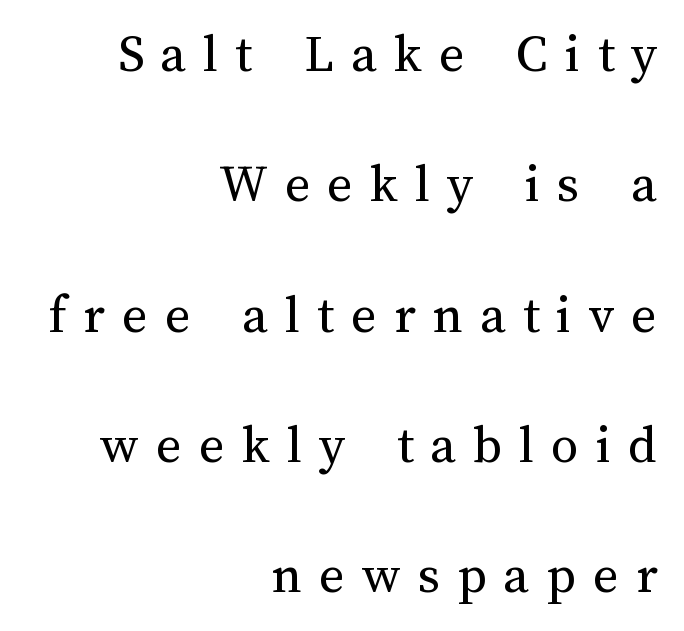
{"italic": "no", "bold": "no", "weight": "regular", "width": "normal", "stroke_contrast": "medium", "x_height": "medium", "monospaced": "no", "underline": "no", "align": "right", "line_spacing": "loose", "line_spacing_ratio": 2.37, "letter_spacing": "wide", "letter_spacing_em": 0.31, "glyph_px": 55}
